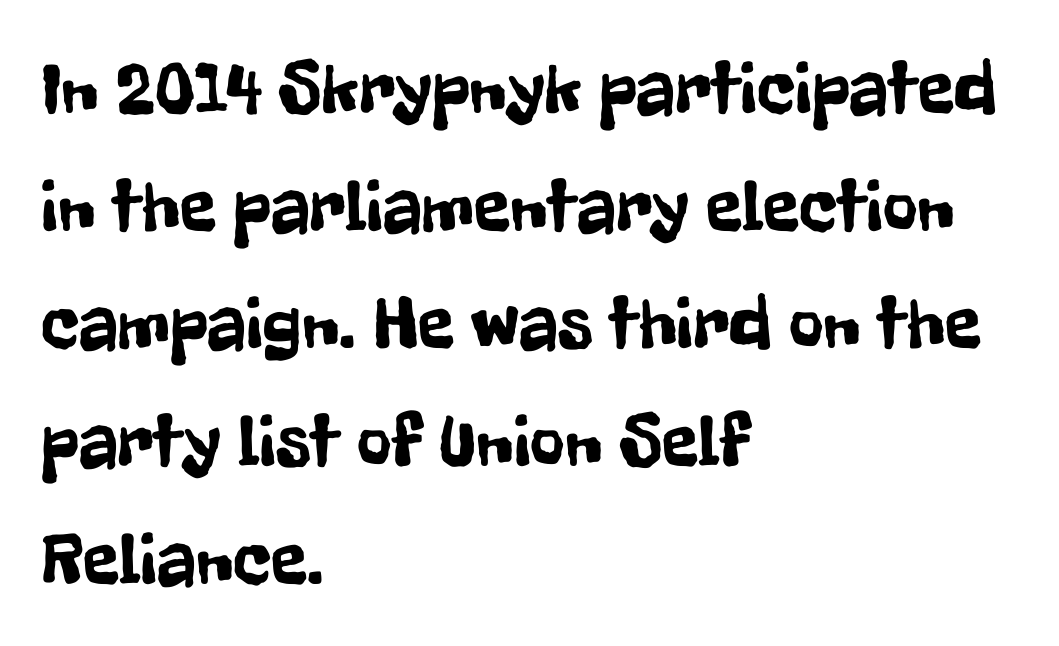
{"serif": "no", "italic": "no", "width": "condensed", "stroke_contrast": "low", "x_height": "medium", "monospaced": "no", "underline": "no", "align": "left", "line_spacing": "normal", "line_spacing_ratio": 1.57, "letter_spacing": "normal", "letter_spacing_em": 0.0, "glyph_px": 75}
